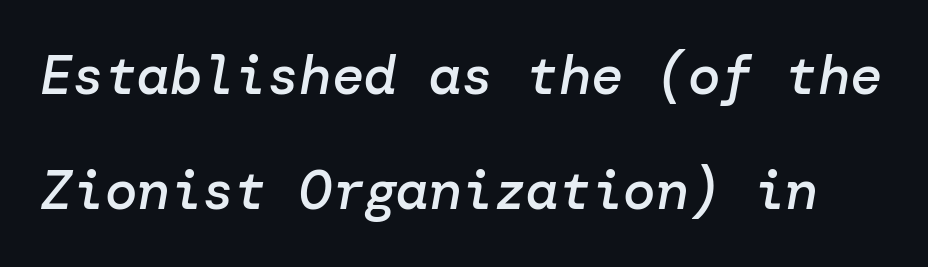
You could fit nearly another row in the gap between these rows. The specimen reads as italic at a glance. The space directly below the letters is spotless. Between one letter and the next there's only the usual sliver of space. Stroke thickness is moderately raised; the sample reads as semibold.
